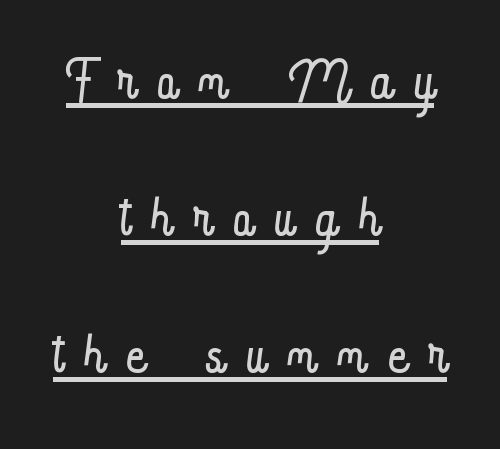
The image shows 77 px light, condensed type; set centered, line spacing 1.78x, unusually wide letter spacing (+0.3 em), underlined; low stroke contrast and a small x-height.
